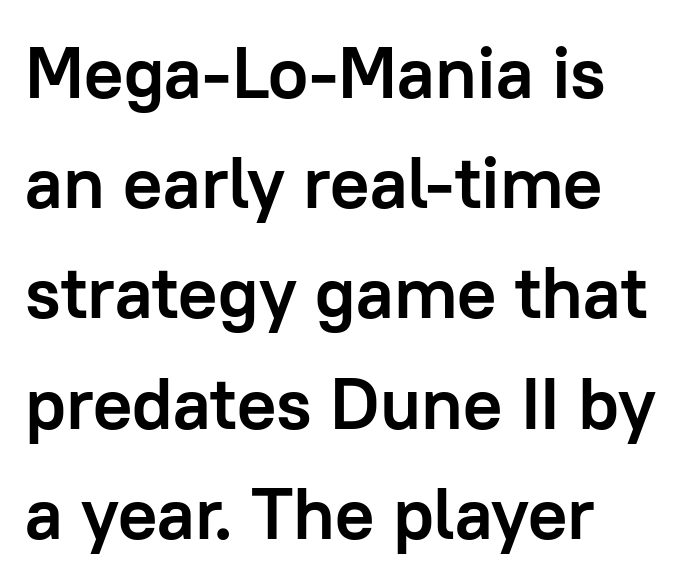
Compared with an ordinary text face, these strokes are far heavier — a full bold. The vertical gap from one line to the next is medium. Posture: upright roman. Clear beneath every line of the passage.
